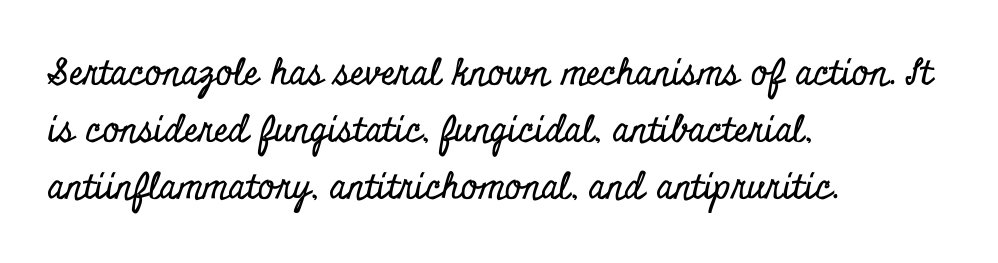
Q: Is the text italic (slanted)? A: Yes.
Q: Is the typeface a serif or a sans-serif typeface? A: Serif.
Q: Is the text underlined? A: No.
Q: How is the paragraph aligned? A: Left-aligned.
Q: Is the spacing between letters normal or unusually wide? A: Normal.
Q: Is the spacing between lines tight, normal or loose? A: Normal.
Q: Width (condensed, normal, or wide)? A: Condensed.
Q: Stroke contrast? A: Low.
Q: x-height? A: Small.
Q: Monospaced? A: No.
